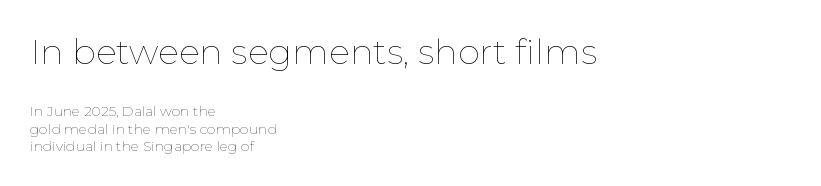
The designer left line spacing at the default. The rendering keeps characters at their native spacing. Style check: upright. Varying glyph widths throughout — classic text-font behaviour. Lines of text with bare space underneath. Caption: multi-line text, flush left, ragged right.
